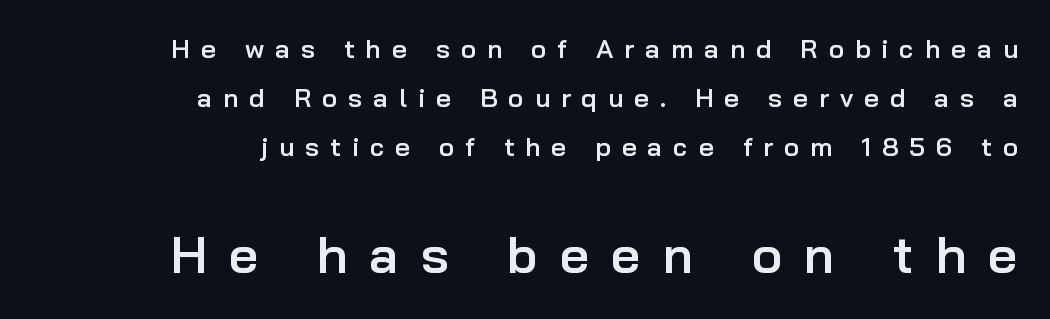
{"serif": "no", "italic": "no", "bold": "semi", "weight": "semibold", "width": "normal", "stroke_contrast": "low", "x_height": "medium", "monospaced": "no", "underline": "no", "align": "right", "line_spacing_ratio": 1.89, "letter_spacing": "wide", "letter_spacing_em": 0.42, "larger_block": "second", "size_ratio": 2.0, "glyph_px": 52}
